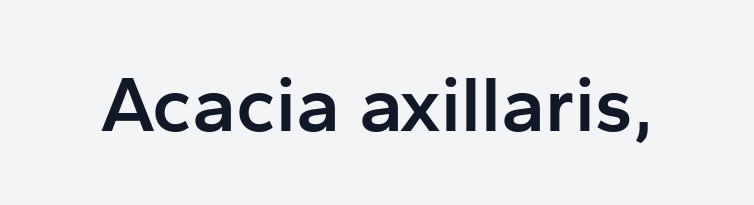
The letters are semibold — heavier than regular but short of a full bold. Posture: upright roman. Proportional: the letters do not fall into vertical columns. Inter-character spacing is left at the font's built-in metrics.
